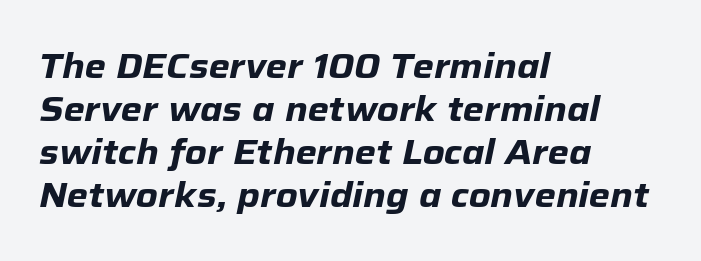
{"italic": "yes", "lean": "right", "slant_degrees": 12, "bold": "yes", "weight": "heavy", "width": "normal", "stroke_contrast": "low", "x_height": "medium", "monospaced": "no", "underline": "no", "align": "left", "line_spacing": "normal", "line_spacing_ratio": 1.26, "letter_spacing": "normal", "letter_spacing_em": 0.0, "glyph_px": 34}
